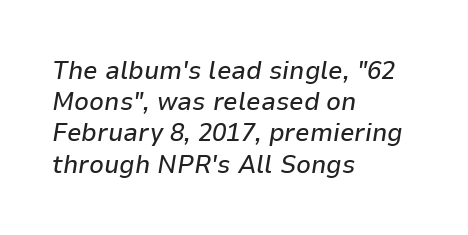
The lines are quadded left. Designer's note — italics engaged. This rendering features lettering with no underline. The letters sit at their default tracking, neither squeezed nor spread.
